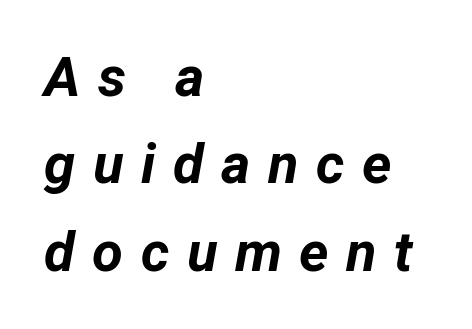
Q: Is the text bold? A: Yes.
Q: Is the text italic (slanted)? A: Yes, it leans right by about 12 degrees.
Q: Is the text underlined? A: No.
Q: How is the paragraph aligned? A: Left-aligned.
Q: Is the spacing between letters normal or unusually wide? A: Unusually wide.
Q: Is the spacing between lines tight, normal or loose? A: Normal.
Q: Width (condensed, normal, or wide)? A: Normal.
Q: Stroke contrast? A: Low.
Q: x-height? A: Medium.
Q: Monospaced? A: No.
